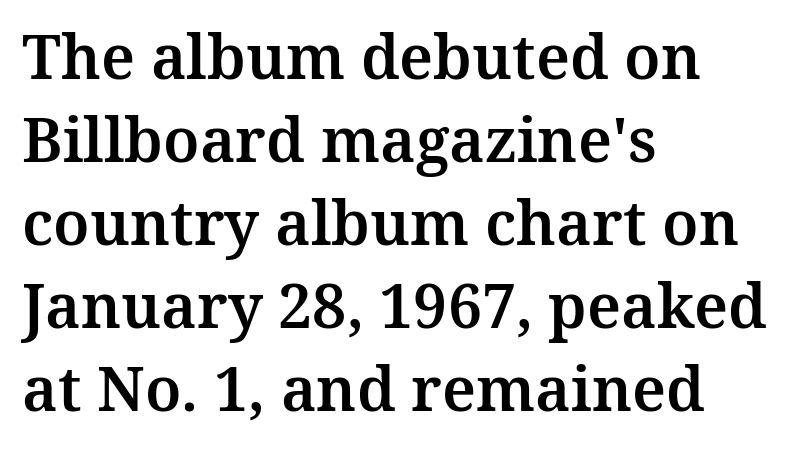
The typesetter chose a ragged-right arrangement here. You could not count columns in this text — the font is proportionally spaced. Do the letters lean? They stand straight. Here the glyphs are tracked normally, forming tight word shapes. Clear beneath every line of the passage. The designer went with a serif here, giving each stem small feet.
